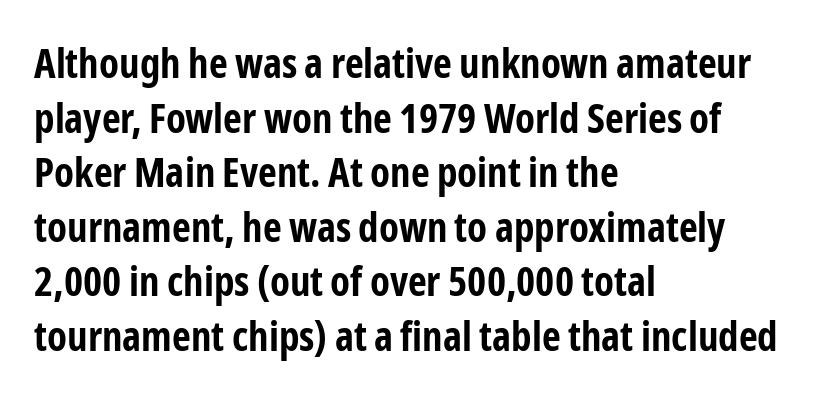
Q: Is the text bold? A: Yes.
Q: Is the text italic (slanted)? A: No, it is upright.
Q: Is the typeface a serif or a sans-serif typeface? A: Sans-serif.
Q: Is the text underlined? A: No.
Q: How is the paragraph aligned? A: Left-aligned.
Q: Is the spacing between letters normal or unusually wide? A: Normal.
Q: Is the spacing between lines tight, normal or loose? A: Normal.
Q: Width (condensed, normal, or wide)? A: Condensed.
Q: Stroke contrast? A: Low.
Q: x-height? A: Medium.
Q: Monospaced? A: No.
